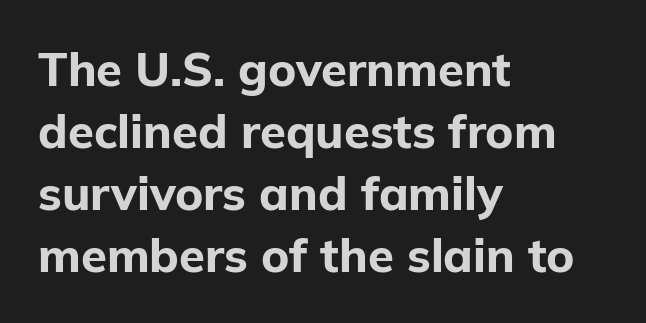
Q: Is the text bold? A: Yes.
Q: Is the text italic (slanted)? A: No, it is upright.
Q: Is the typeface a serif or a sans-serif typeface? A: Sans-serif.
Q: Is the text underlined? A: No.
Q: How is the paragraph aligned? A: Left-aligned.
Q: Is the spacing between letters normal or unusually wide? A: Normal.
Q: Is the spacing between lines tight, normal or loose? A: Normal.
Q: Width (condensed, normal, or wide)? A: Normal.
Q: Stroke contrast? A: Low.
Q: x-height? A: Medium.
Q: Monospaced? A: No.
